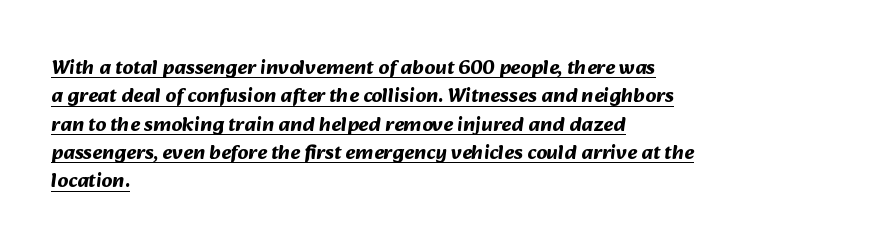
The image shows 21 px bold type; set left-aligned, normal line spacing (1.35x), normal letter spacing, underlined.
